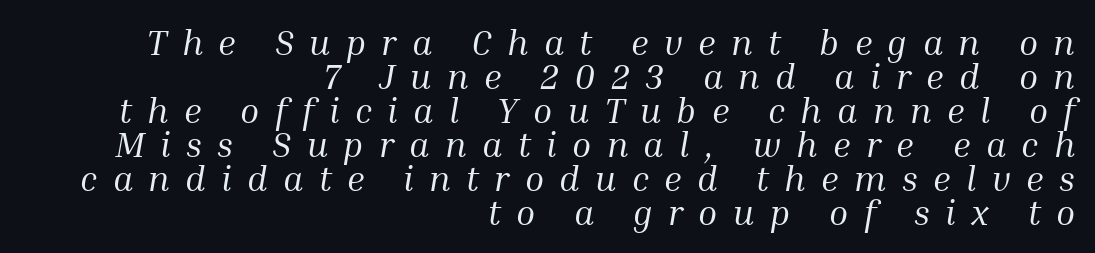
Q: Is the text bold? A: No.
Q: Is the text italic (slanted)? A: Yes, it leans right by about 10 degrees.
Q: Is the typeface a serif or a sans-serif typeface? A: Serif.
Q: Is the text underlined? A: No.
Q: How is the paragraph aligned? A: Right-aligned.
Q: Is the spacing between letters normal or unusually wide? A: Unusually wide.
Q: Is the spacing between lines tight, normal or loose? A: Tight.
Q: Width (condensed, normal, or wide)? A: Normal.
Q: Stroke contrast? A: Medium.
Q: x-height? A: Medium.
Q: Monospaced? A: No.
